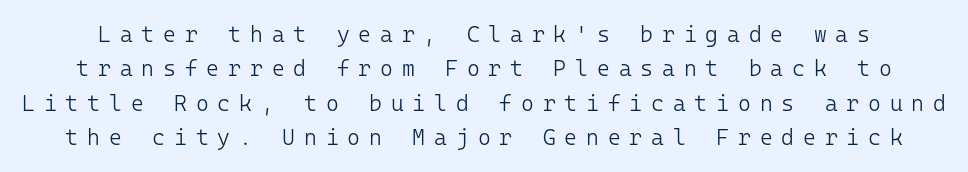
Q: Is the text bold? A: No.
Q: Is the text italic (slanted)? A: No, it is upright.
Q: Is the text underlined? A: No.
Q: Is the spacing between letters normal or unusually wide? A: Unusually wide.
Q: Is the spacing between lines tight, normal or loose? A: Normal.
